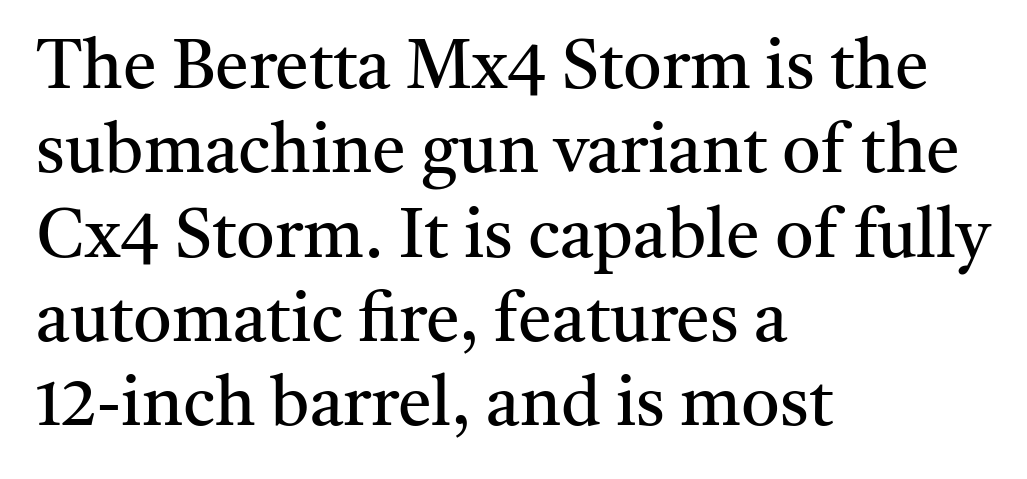
Characters follow at the spacing the type designer built in. The rendering anchors every line to the left-hand side. Counters stay open thanks to moderate or lighter strokes. Words float on clear page, feet unadorned. No italicization has been applied; the sample stays upright.
